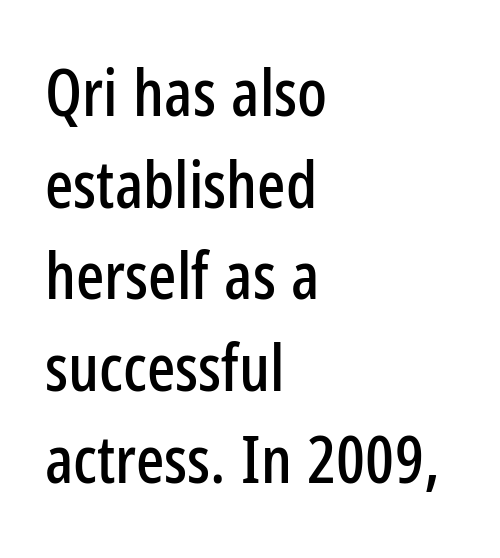
The image shows 66 px condensed sans-serif type, upright; set left-aligned, normal line spacing (1.39x), normal letter spacing, not underlined; low stroke contrast and a medium x-height.
